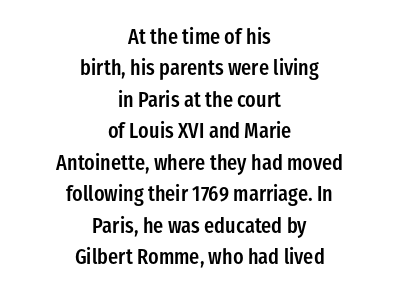
The image shows 21 px text type, upright; set centered, normal line spacing (1.5x), normal letter spacing, not underlined.
